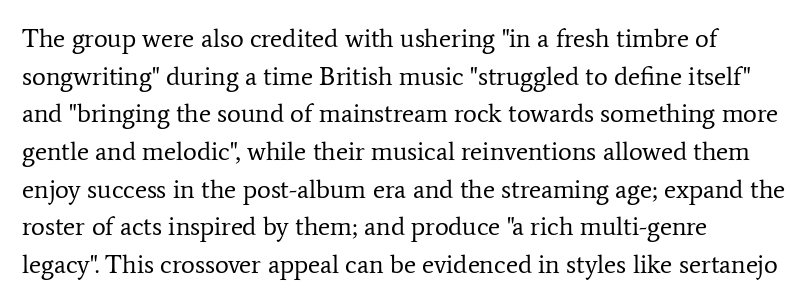
Q: Is the text bold? A: No.
Q: Is the text italic (slanted)? A: No, it is upright.
Q: Is the text underlined? A: No.
Q: How is the paragraph aligned? A: Left-aligned.
Q: Is the spacing between letters normal or unusually wide? A: Normal.
Q: Is the spacing between lines tight, normal or loose? A: Normal.
